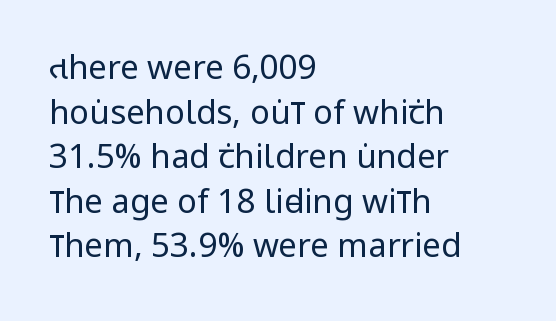
The face used here is a sans, in the tradition of grotesques and geometrics. The letters stand straight up with perfectly vertical stems. The strip under each line holds only bare page. Students, note that the glyphs here touch the page at normal intervals. Successive baselines arrive at the customary interval. Horizontal alignment here is leftward, the default for most running prose.
